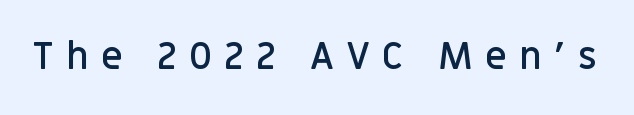
The image shows 38 px semibold sans-serif type, upright; set unusually wide letter spacing (+0.32 em), not underlined; low stroke contrast and a large x-height.
